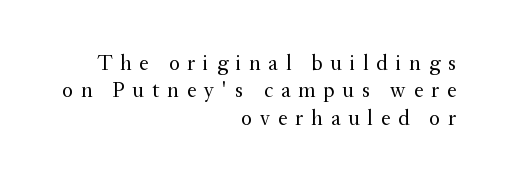
{"italic": "no", "bold": "no", "underline": "no", "align": "right", "line_spacing": "normal", "line_spacing_ratio": 1.3, "letter_spacing": "wide", "letter_spacing_em": 0.38, "glyph_px": 21}
